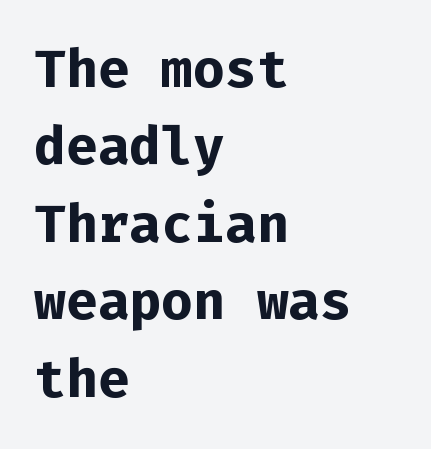
These lines are rendered in a fixed-pitch font. Caption: multi-line text, flush left, ragged right. Unlike italic type, these characters show no tilt at all. Every letter is thick-stroked: bold, no question.
